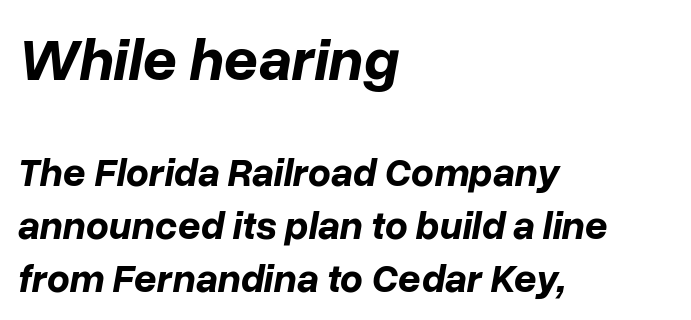
All the whitespace from short lines collects on the right. The face used here is proportionally spaced, like ordinary book or web type. Emphasis-style slanted type is in use. Only glyphs here, with clear space below each row. Spacing between characters is what you'd get straight out of the box.
